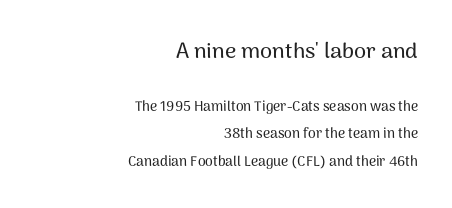
Words appear dense and cohesive because spacing is normal. Notice the wide empty band between every row — that's loose leading. A roman cut, with each character standing at attention. The emphasis by scale lands on block number one, above.
